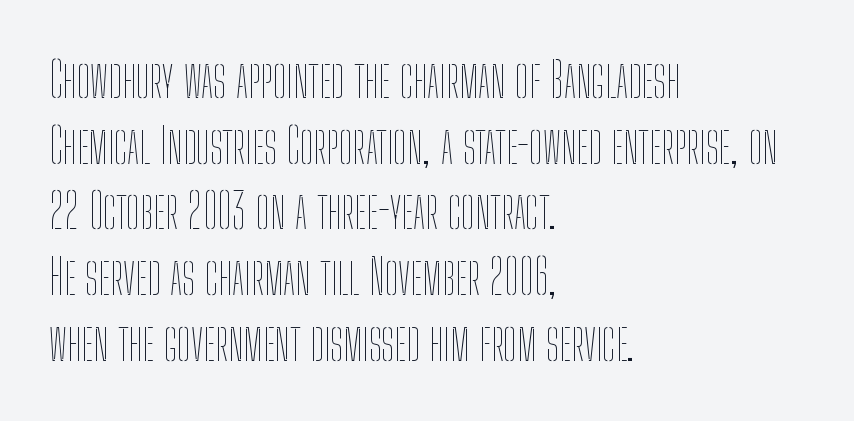
These lines are rendered in a variable-pitch font. This block has exactly the height ordinary leading produces. A roman cut, with each character standing at attention. The face used here is rendered with its standard letterfit.
